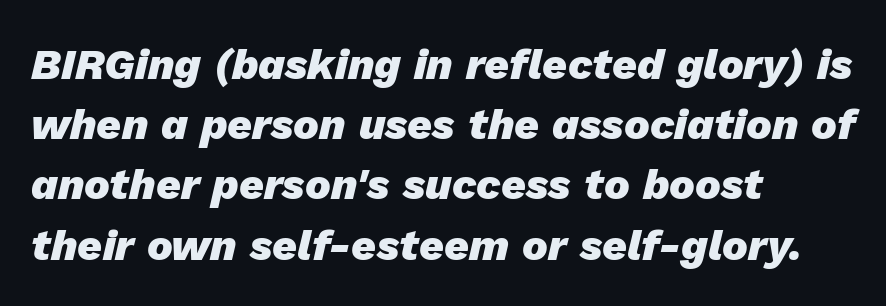
Heavy-handed strokes throughout: this text is bold. Honestly, the letter spacing is just normal — you wouldn't notice it. Here the designer chose a conventional face with non-uniform glyph widths. There's an unmistakable incline to the writing here. These lines sit exactly where default settings would place them.
